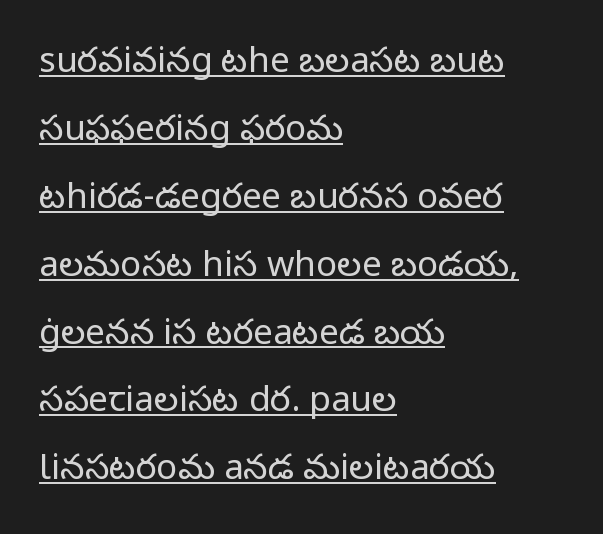
Q: Is the text bold? A: No.
Q: Is the text italic (slanted)? A: No, it is upright.
Q: Is the typeface a serif or a sans-serif typeface? A: Sans-serif.
Q: Is the text underlined? A: Yes.
Q: How is the paragraph aligned? A: Left-aligned.
Q: Is the spacing between letters normal or unusually wide? A: Normal.
Q: Is the spacing between lines tight, normal or loose? A: Loose.
Q: Width (condensed, normal, or wide)? A: Normal.
Q: Stroke contrast? A: Low.
Q: x-height? A: Medium.
Q: Monospaced? A: No.
